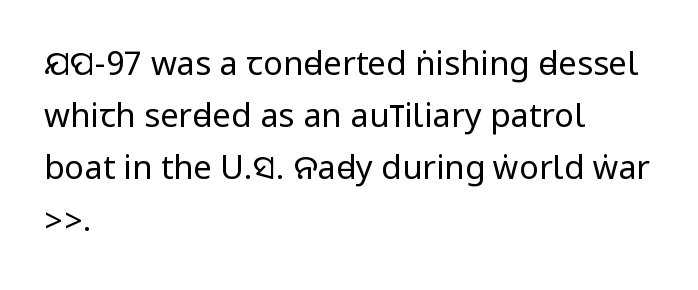
{"serif": "no", "italic": "no", "bold": "no", "weight": "regular", "width": "condensed", "stroke_contrast": "low", "underline": "no", "align": "left", "line_spacing": "normal", "line_spacing_ratio": 1.58, "letter_spacing": "normal", "letter_spacing_em": 0.0, "glyph_px": 33}
